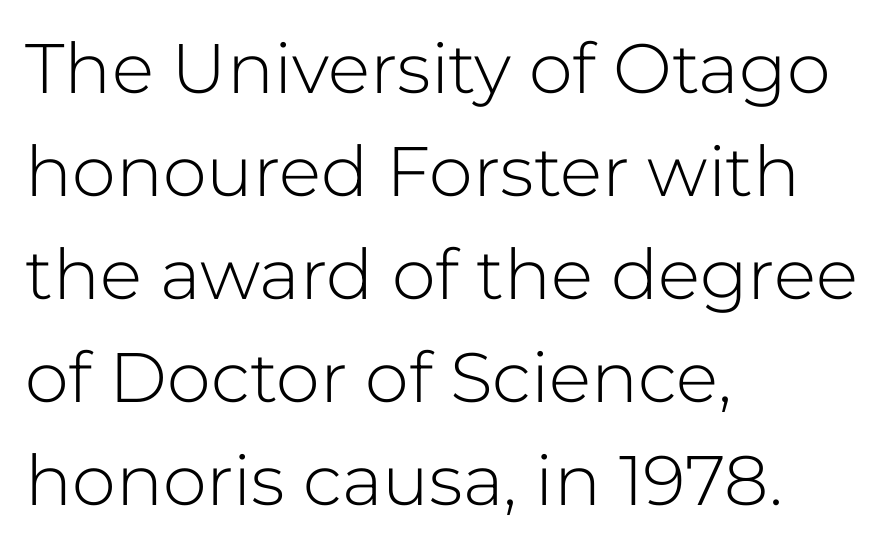
The image shows 70 px light sans-serif type, upright; set left-aligned, normal line spacing (1.47x), normal letter spacing, not underlined; low stroke contrast and a medium x-height.
